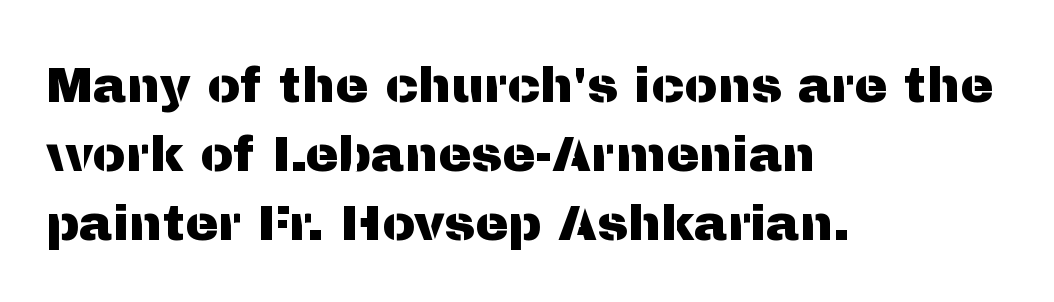
Q: Is the text italic (slanted)? A: No, it is upright.
Q: Is the typeface a serif or a sans-serif typeface? A: Sans-serif.
Q: Is the text underlined? A: No.
Q: How is the paragraph aligned? A: Left-aligned.
Q: Is the spacing between letters normal or unusually wide? A: Normal.
Q: Is the spacing between lines tight, normal or loose? A: Normal.
Q: Width (condensed, normal, or wide)? A: Normal.
Q: Stroke contrast? A: Medium.
Q: x-height? A: Medium.
Q: Monospaced? A: No.
